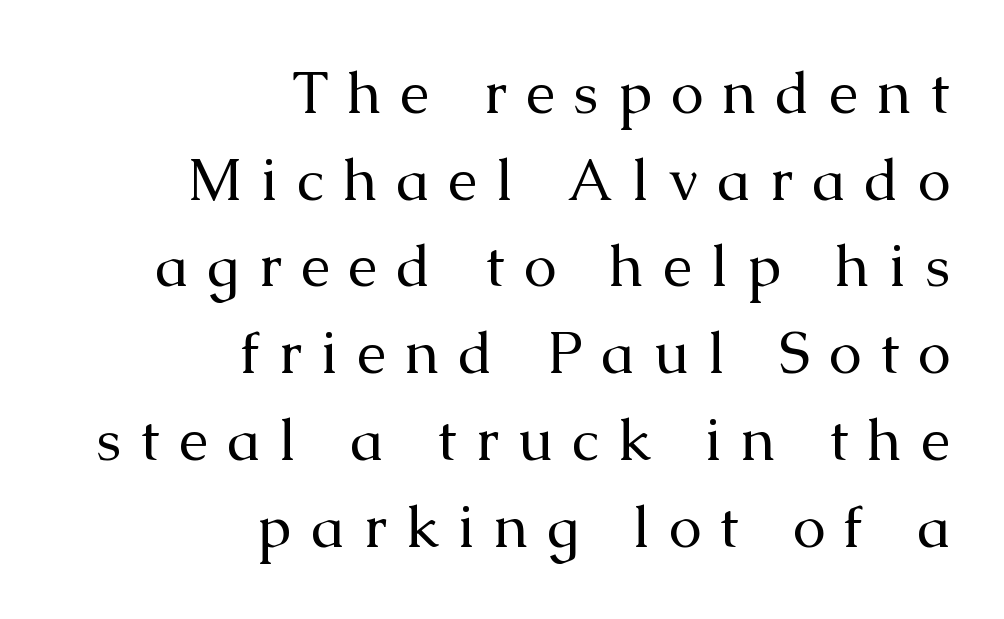
This rendering uses right alignment, leaving the left contour irregular. The glyphs in this specimen are seriffed. Line spacing here is normal. The letters advance in unequal steps, a hallmark of proportional type. No letter is thick-stroked: the sample isn't bold.
